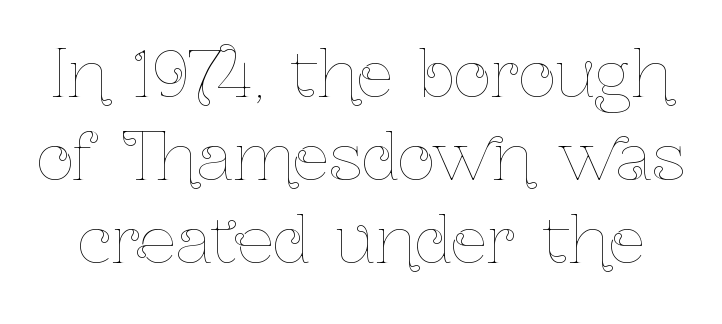
Q: Is the text bold? A: No.
Q: Is the text italic (slanted)? A: No, it is upright.
Q: Is the text underlined? A: No.
Q: Is the spacing between letters normal or unusually wide? A: Normal.
Q: Is the spacing between lines tight, normal or loose? A: Normal.
Q: Width (condensed, normal, or wide)? A: Condensed.
Q: Stroke contrast? A: Low.
Q: x-height? A: Medium.
Q: Monospaced? A: No.
